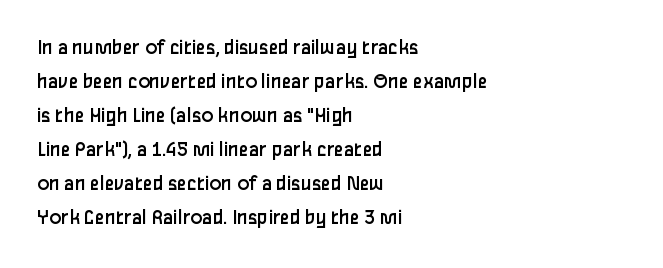
The image shows 22 px text type, upright; set left-aligned, normal line spacing (1.55x), normal letter spacing, not underlined.
